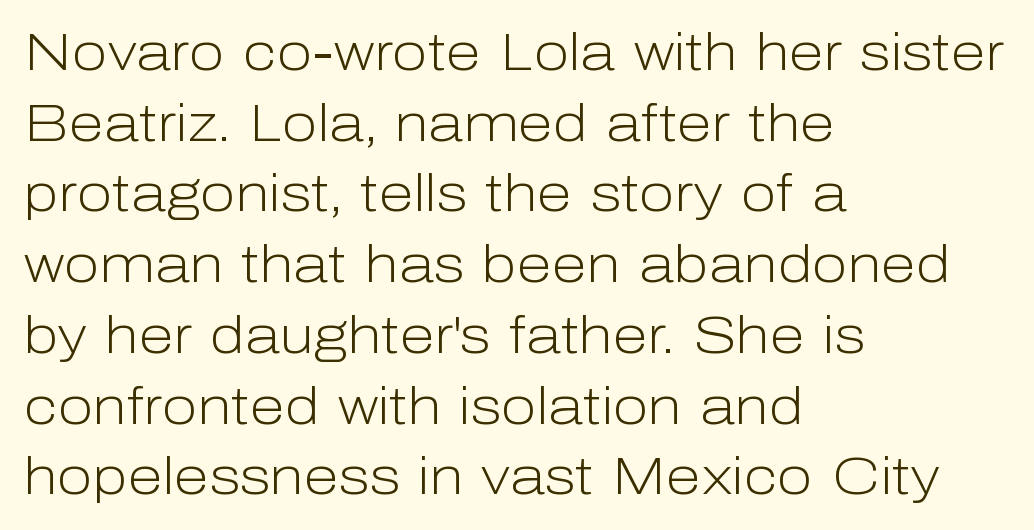
Q: Is the text bold? A: No.
Q: Is the text italic (slanted)? A: No, it is upright.
Q: Is the typeface a serif or a sans-serif typeface? A: Sans-serif.
Q: Is the text underlined? A: No.
Q: How is the paragraph aligned? A: Left-aligned.
Q: Is the spacing between letters normal or unusually wide? A: Normal.
Q: Is the spacing between lines tight, normal or loose? A: Normal.
Q: Width (condensed, normal, or wide)? A: Normal.
Q: Stroke contrast? A: Low.
Q: x-height? A: Medium.
Q: Monospaced? A: No.
